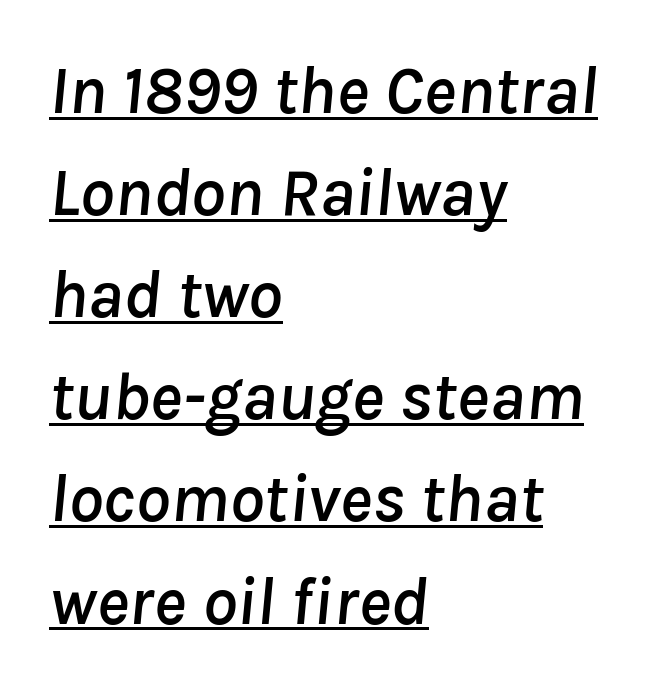
Q: Is the text italic (slanted)? A: Yes, it leans right by about 8 degrees.
Q: Is the text underlined? A: Yes.
Q: How is the paragraph aligned? A: Left-aligned.
Q: Is the spacing between letters normal or unusually wide? A: Normal.
Q: Is the spacing between lines tight, normal or loose? A: Normal.
Q: Width (condensed, normal, or wide)? A: Normal.
Q: Stroke contrast? A: Low.
Q: x-height? A: Medium.
Q: Monospaced? A: No.
